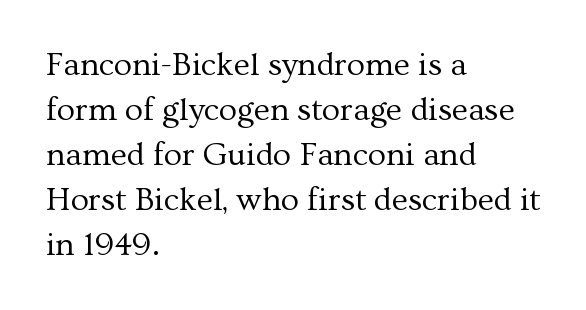
Each letter's strokes conclude with small projecting serifs. Does the leading feel generous? No, just average. The lettering stays uniformly vertical, giving the passage a roman look. The rendering uses natural spacing where letterforms have individual widths. The characters are drawn with everyday or finer stroke widths. Here the glyphs are tracked normally, forming tight word shapes.
